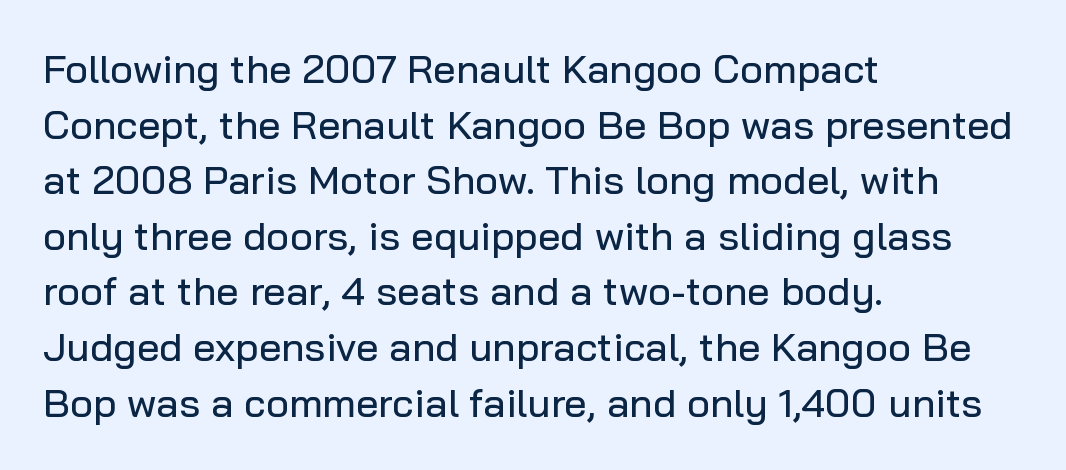
You could not count columns in this text — the font is proportionally spaced. Do the letters lean? They stand straight. Reading down the column, the eye jumps a familiar distance to each next line. Just letters on the line, the space beneath them empty.
